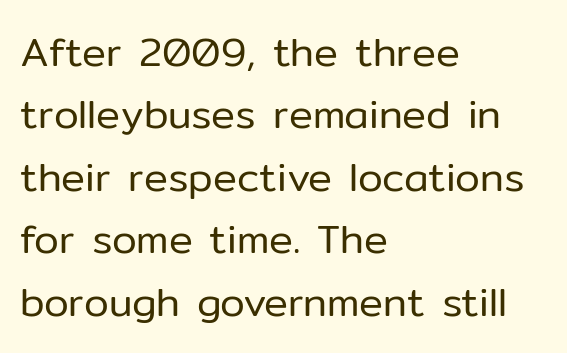
Q: Is the text bold? A: No.
Q: Is the text italic (slanted)? A: No, it is upright.
Q: Is the typeface a serif or a sans-serif typeface? A: Sans-serif.
Q: Is the text underlined? A: No.
Q: How is the paragraph aligned? A: Left-aligned.
Q: Is the spacing between letters normal or unusually wide? A: Normal.
Q: Is the spacing between lines tight, normal or loose? A: Normal.
Q: Width (condensed, normal, or wide)? A: Normal.
Q: Stroke contrast? A: Low.
Q: x-height? A: Medium.
Q: Monospaced? A: No.
